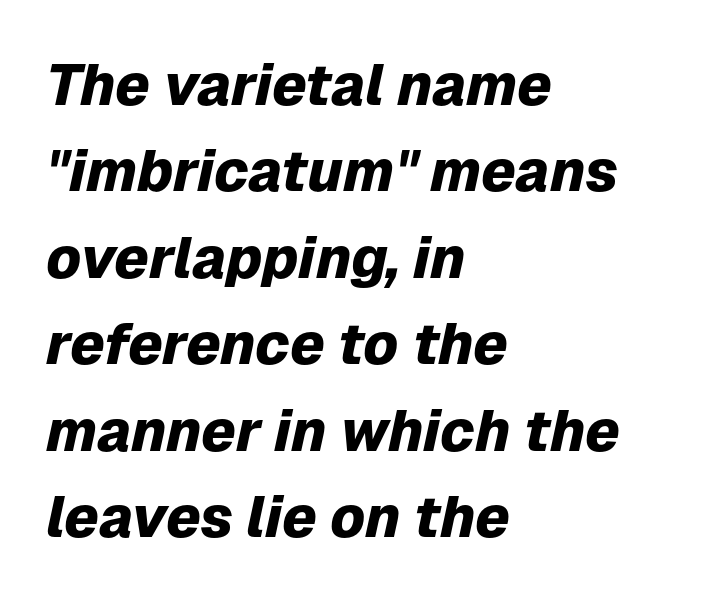
Q: Is the text bold? A: Yes.
Q: Is the text italic (slanted)? A: Yes, it leans right by about 12 degrees.
Q: Is the text underlined? A: No.
Q: How is the paragraph aligned? A: Left-aligned.
Q: Is the spacing between letters normal or unusually wide? A: Normal.
Q: Is the spacing between lines tight, normal or loose? A: Normal.
Q: Width (condensed, normal, or wide)? A: Normal.
Q: Stroke contrast? A: Low.
Q: x-height? A: Medium.
Q: Monospaced? A: No.
